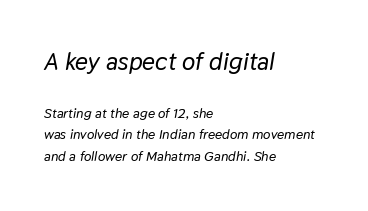
{"italic": "yes", "lean": "right", "slant_degrees": 9, "underline": "no", "align": "left", "line_spacing": "normal", "line_spacing_ratio": 1.55, "letter_spacing": "normal", "letter_spacing_em": 0.0, "larger_block": "first", "size_ratio": 1.79, "glyph_px": 25}
